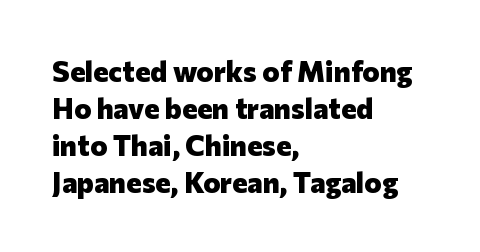
The image shows 29 px heavy sans-serif type, upright; set left-aligned, normal line spacing (1.28x), normal letter spacing, not underlined; low stroke contrast and a medium x-height.
